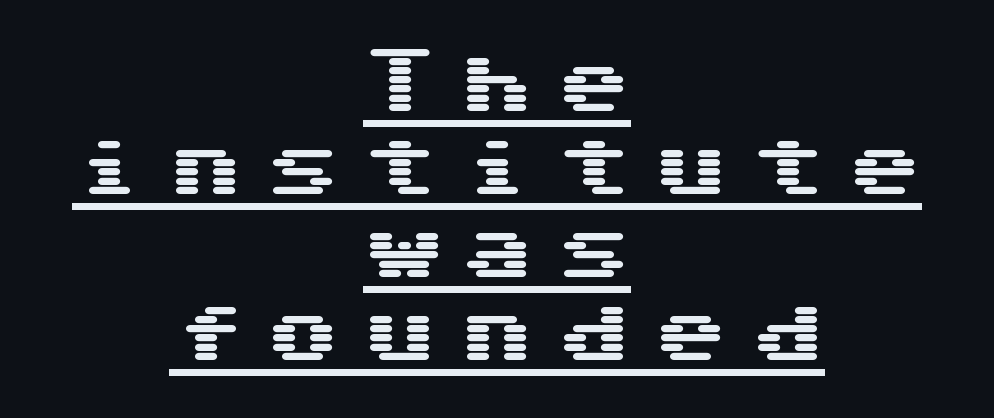
The image shows 74 px wide sans-serif type, upright; set centered, tight line spacing (1.12x), unusually wide letter spacing (+0.31 em), underlined; medium stroke contrast and a medium x-height.
